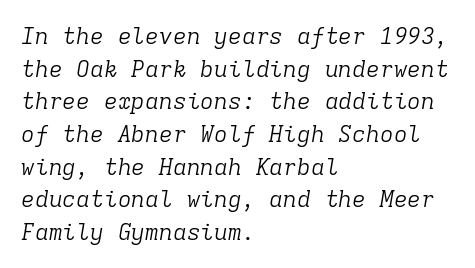
The typography opts for an oblique posture over an upright one. Interline gaps are of average width in this sample. You could call the tracking neutral — neither tight nor loose. The face looks like a standard text weight, possibly lighter. Alignment: flush left. Type without underlining.
